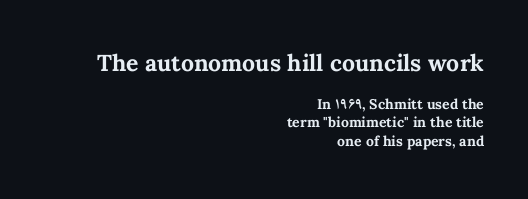
The image shows 23 px bold type, upright; set right-aligned, normal line spacing (1.3x), normal letter spacing, not underlined; the first (top) block is 1.64x larger.
